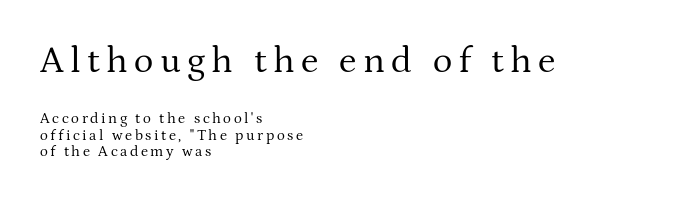
Q: Is the text bold? A: No.
Q: Is the text italic (slanted)? A: No, it is upright.
Q: Is the typeface a serif or a sans-serif typeface? A: Serif.
Q: Is the text underlined? A: No.
Q: How is the paragraph aligned? A: Left-aligned.
Q: Is the spacing between lines tight, normal or loose? A: Tight.
Q: Which block of text is set in a larger size, the first (top) or the second (bottom)? A: The first (top) one.
Q: Width (condensed, normal, or wide)? A: Normal.
Q: Stroke contrast? A: Medium.
Q: x-height? A: Medium.
Q: Monospaced? A: No.
